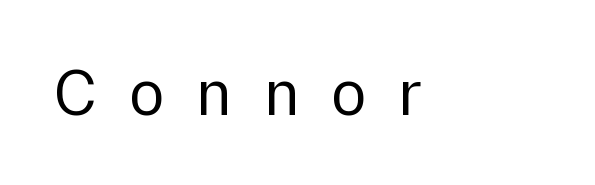
{"serif": "no", "italic": "no", "bold": "no", "weight": "regular", "width": "normal", "x_height": "medium", "monospaced": "no", "underline": "no", "letter_spacing": "wide", "letter_spacing_em": 0.48, "glyph_px": 66}
